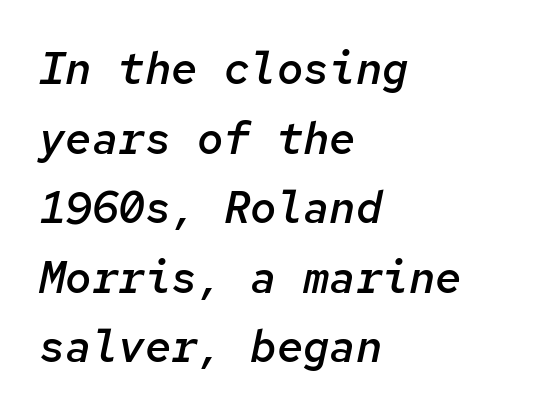
Look at the tracking — it's just the regular setting, nothing added. Each letter, wide or thin by design, is forced into the same width here. Typographic density is moderately raised because the face is semibold. Has an underline been added? It has not.
